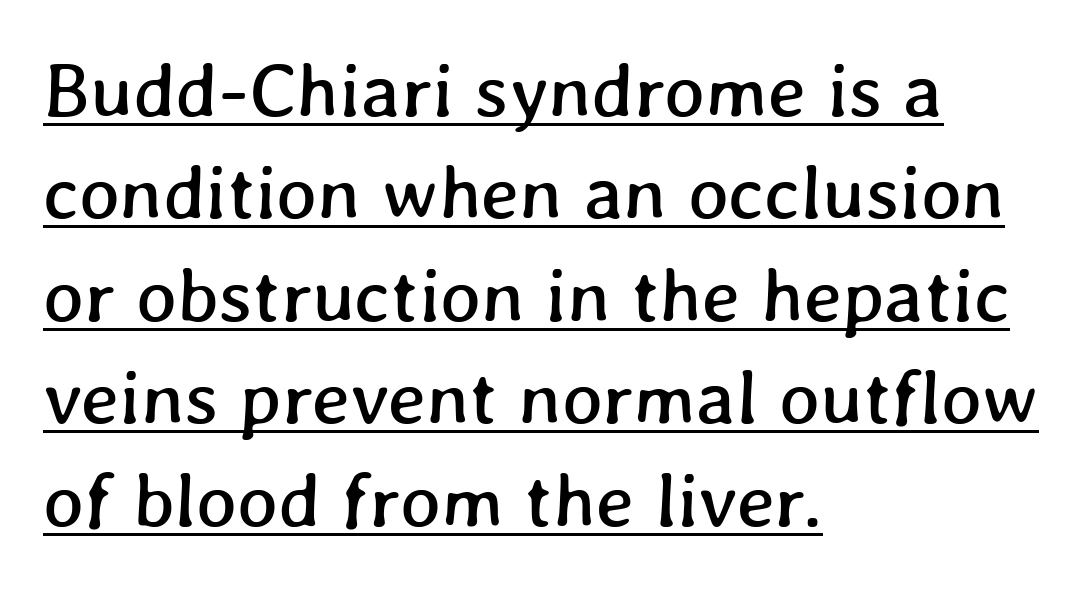
{"width": "normal", "stroke_contrast": "low", "x_height": "medium", "monospaced": "no", "underline": "yes", "align": "left", "line_spacing": "normal", "line_spacing_ratio": 1.33, "letter_spacing": "normal", "letter_spacing_em": 0.0, "glyph_px": 77}
